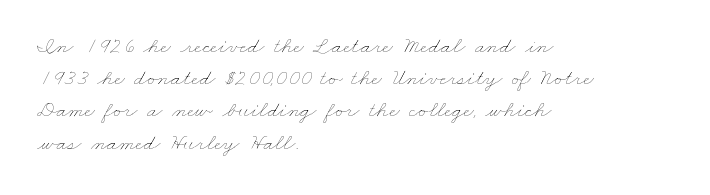
The line-height multiplier appears to be the usual default. The line texture is even and compact thanks to regular tracking. Compared with a typical body face, this is equally light or lighter still. The setting favours the left margin, as ordinary paragraphs usually do. The specimen omits any rule beneath the text block's lines.
